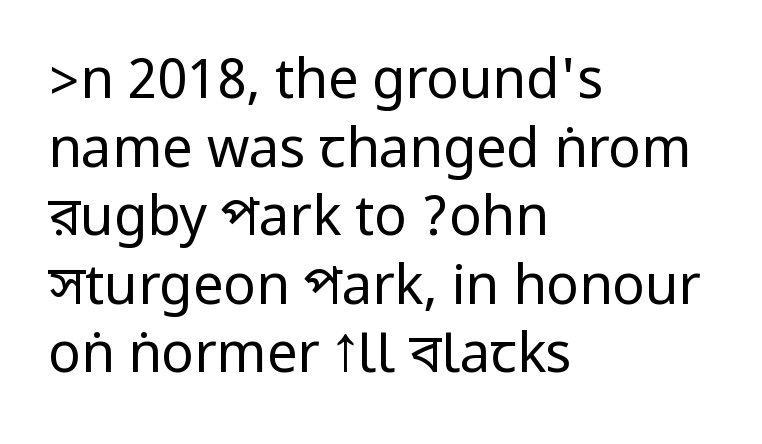
{"serif": "no", "italic": "no", "bold": "no", "weight": "regular", "width": "condensed", "stroke_contrast": "low", "underline": "no", "align": "left", "line_spacing": "normal", "line_spacing_ratio": 1.27, "letter_spacing": "normal", "letter_spacing_em": 0.0, "glyph_px": 54}
